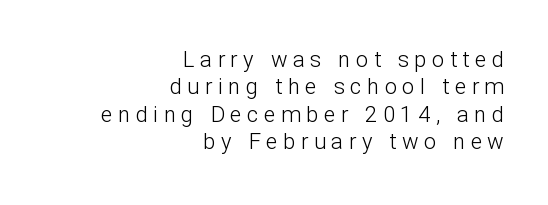
{"italic": "no", "bold": "no", "underline": "no", "align": "right", "line_spacing_ratio": 1.24, "letter_spacing": "wide", "letter_spacing_em": 0.25, "glyph_px": 22}
